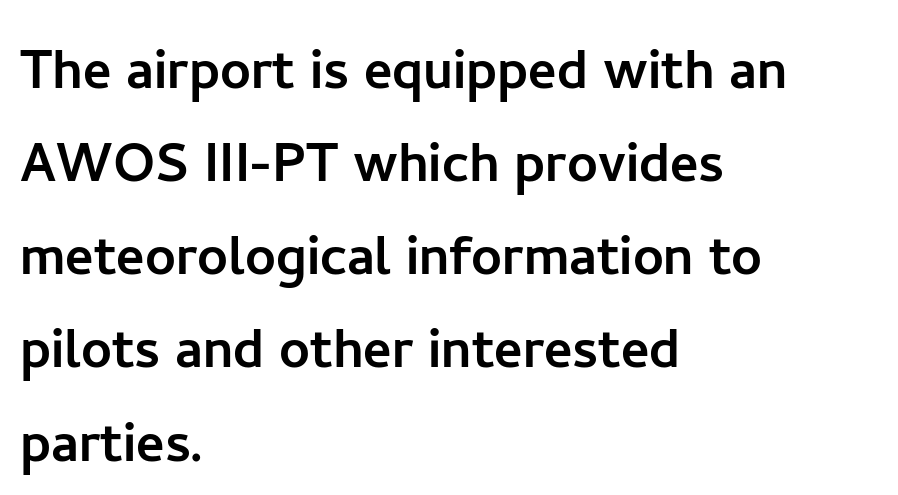
{"serif": "no", "italic": "no", "width": "normal", "stroke_contrast": "low", "x_height": "medium", "monospaced": "no", "underline": "no", "align": "left", "line_spacing": "normal", "line_spacing_ratio": 1.37, "letter_spacing": "normal", "letter_spacing_em": 0.0, "glyph_px": 68}
